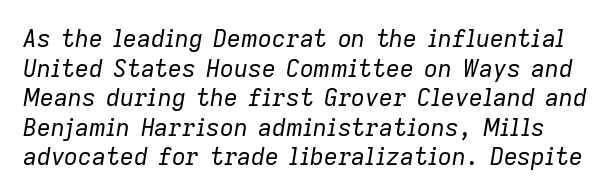
Q: Is the text bold? A: No.
Q: Is the text italic (slanted)? A: Yes, it leans right by about 9 degrees.
Q: Is the text underlined? A: No.
Q: Is the spacing between letters normal or unusually wide? A: Normal.
